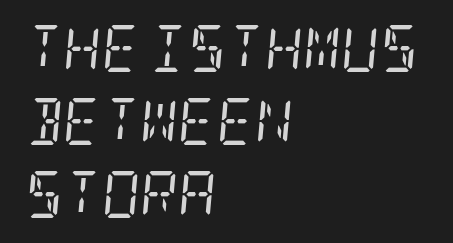
Q: Is the text bold? A: No.
Q: Is the text italic (slanted)? A: Yes, it leans right by about 5 degrees.
Q: Is the typeface a serif or a sans-serif typeface? A: Serif.
Q: Is the text underlined? A: No.
Q: How is the paragraph aligned? A: Left-aligned.
Q: Is the spacing between letters normal or unusually wide? A: Normal.
Q: Is the spacing between lines tight, normal or loose? A: Normal.
Q: Width (condensed, normal, or wide)? A: Condensed.
Q: Stroke contrast? A: Low.
Q: x-height? A: Large.
